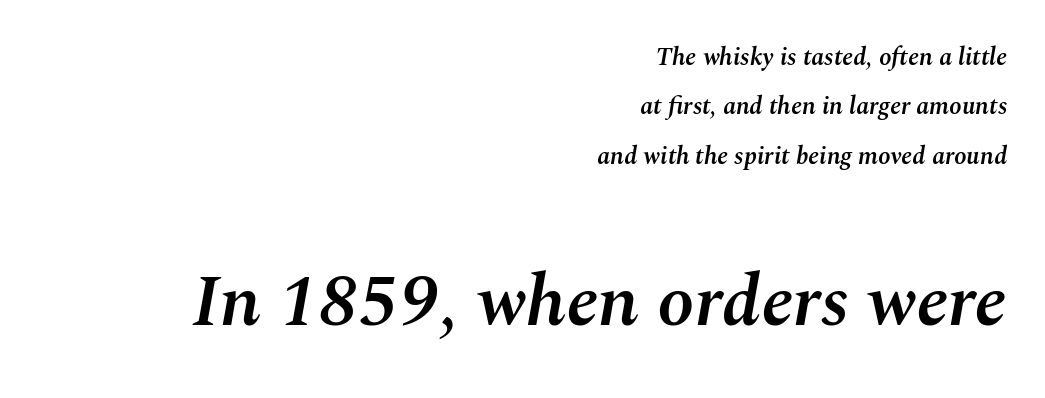
Letters rest on an invisible, unmarked baseline. The setting favours the right margin, as signatures and pull-quotes sometimes do. The following chunk of copy outweighs the initial chunk in type size. Words appear dense and cohesive because spacing is normal.
